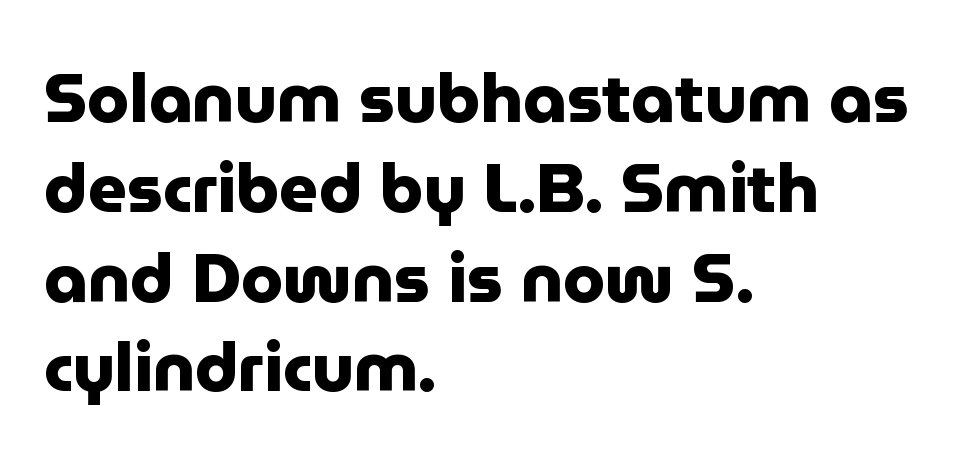
Q: Is the text bold? A: Yes.
Q: Is the text italic (slanted)? A: No, it is upright.
Q: Is the typeface a serif or a sans-serif typeface? A: Sans-serif.
Q: Is the text underlined? A: No.
Q: How is the paragraph aligned? A: Left-aligned.
Q: Is the spacing between letters normal or unusually wide? A: Normal.
Q: Is the spacing between lines tight, normal or loose? A: Normal.
Q: Width (condensed, normal, or wide)? A: Normal.
Q: Stroke contrast? A: Low.
Q: x-height? A: Medium.
Q: Monospaced? A: No.
